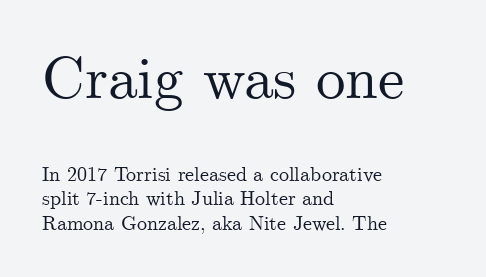
{"serif": "yes", "italic": "no", "width": "normal", "stroke_contrast": "medium", "x_height": "small", "monospaced": "no", "underline": "no", "align": "left", "line_spacing_ratio": 1.23, "letter_spacing": "normal", "letter_spacing_em": 0.0, "larger_block": "first", "size_ratio": 2.95, "glyph_px": 59}
